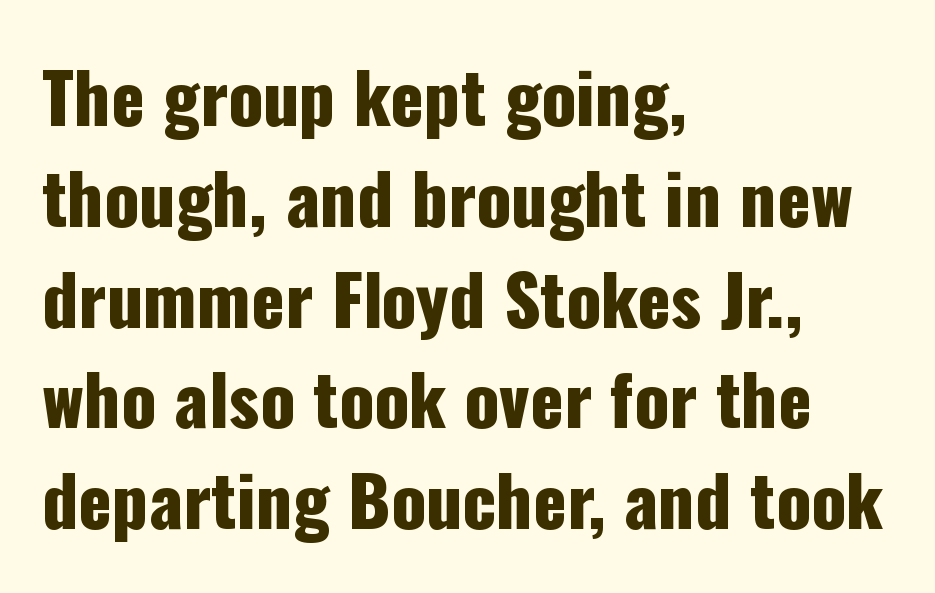
{"serif": "no", "italic": "no", "width": "condensed", "stroke_contrast": "low", "x_height": "medium", "monospaced": "no", "underline": "no", "align": "left", "line_spacing": "normal", "line_spacing_ratio": 1.44, "letter_spacing": "normal", "letter_spacing_em": 0.0, "glyph_px": 70}
